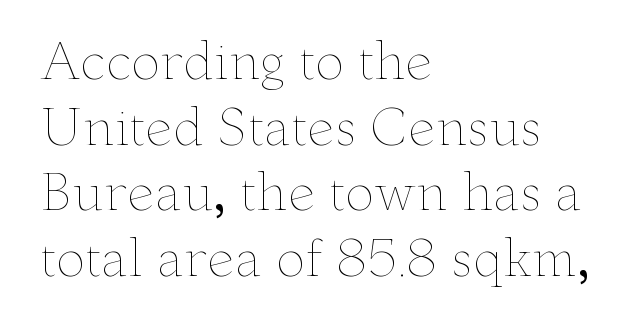
{"italic": "no", "bold": "no", "weight": "thin", "width": "wide", "stroke_contrast": "low", "x_height": "small", "monospaced": "no", "underline": "no", "align": "left", "line_spacing": "normal", "line_spacing_ratio": 1.34, "letter_spacing": "normal", "letter_spacing_em": 0.0, "glyph_px": 49}
